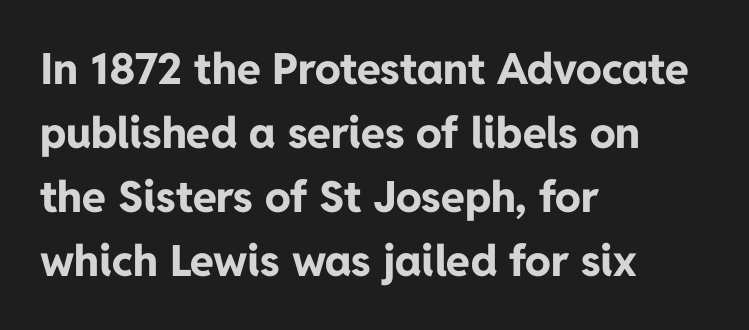
{"serif": "no", "italic": "no", "bold": "yes", "weight": "bold", "width": "normal", "stroke_contrast": "low", "x_height": "medium", "monospaced": "no", "underline": "no", "align": "left", "line_spacing": "normal", "line_spacing_ratio": 1.49, "letter_spacing": "normal", "letter_spacing_em": 0.0, "glyph_px": 43}
